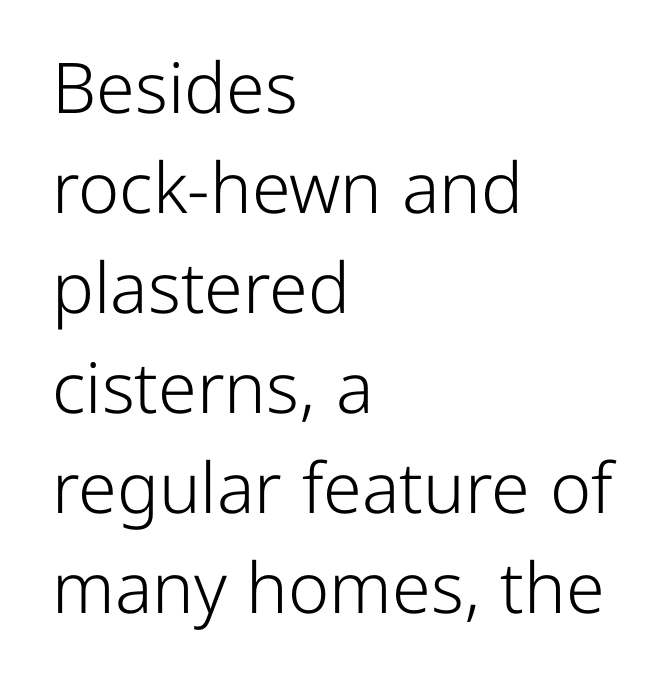
{"serif": "no", "italic": "no", "bold": "no", "weight": "light", "width": "normal", "stroke_contrast": "low", "x_height": "medium", "monospaced": "no", "underline": "no", "align": "left", "line_spacing": "normal", "line_spacing_ratio": 1.43, "letter_spacing": "normal", "letter_spacing_em": 0.0, "glyph_px": 70}
